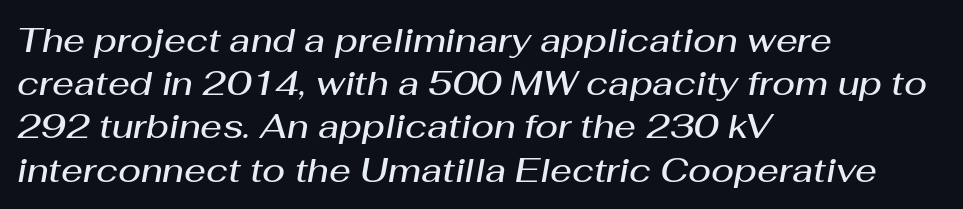
Q: Is the text bold? A: Semi-bold.
Q: Is the text italic (slanted)? A: Yes, it leans right by about 10 degrees.
Q: Is the text underlined? A: No.
Q: How is the paragraph aligned? A: Left-aligned.
Q: Is the spacing between letters normal or unusually wide? A: Normal.
Q: Is the spacing between lines tight, normal or loose? A: Normal.
Q: Width (condensed, normal, or wide)? A: Normal.
Q: Stroke contrast? A: Medium.
Q: x-height? A: Medium.
Q: Monospaced? A: No.
